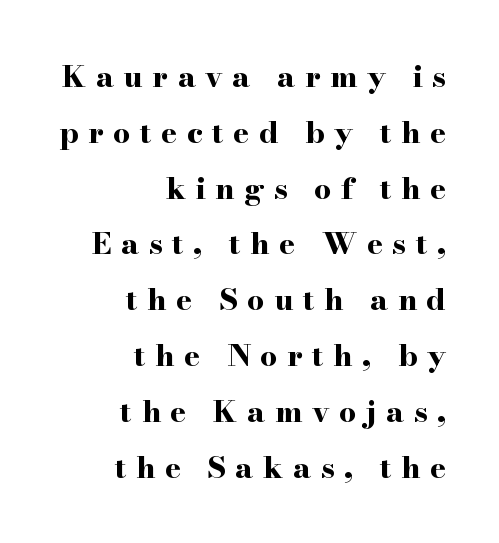
Q: Is the text bold? A: Yes.
Q: Is the text italic (slanted)? A: No, it is upright.
Q: Is the typeface a serif or a sans-serif typeface? A: Serif.
Q: Is the text underlined? A: No.
Q: How is the paragraph aligned? A: Right-aligned.
Q: Is the spacing between letters normal or unusually wide? A: Unusually wide.
Q: Width (condensed, normal, or wide)? A: Wide.
Q: Stroke contrast? A: High.
Q: x-height? A: Small.
Q: Monospaced? A: No.
